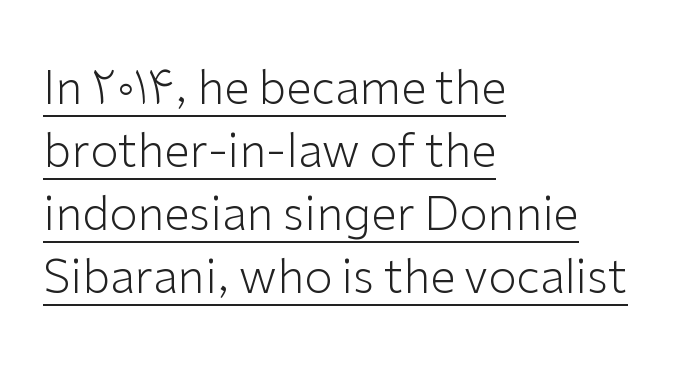
The block of text has a typical density, with ordinary space between rows. Is there any slant? The stems are plumb. Underlined type. The rendering anchors every line to the left-hand side. Letters have the restrained weight of plain body copy at most. Is this a fixed-width face? No — the glyphs have proportional, varying widths.
